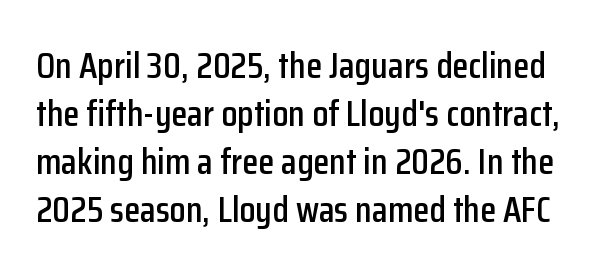
The image shows 37 px condensed sans-serif type, upright; set normal line spacing (1.3x), normal letter spacing, not underlined; low stroke contrast and a medium x-height.
